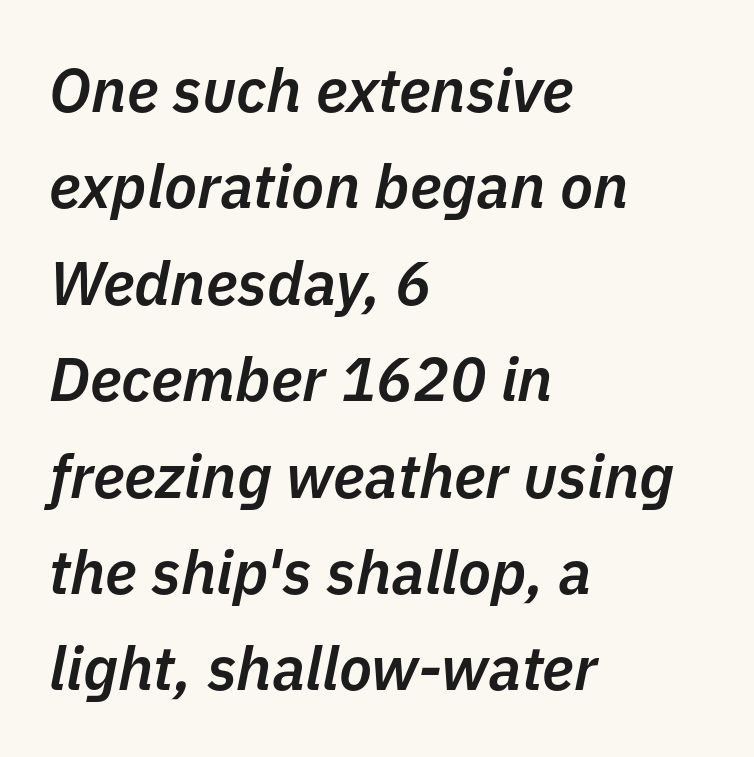
The image shows 61 px semibold type, italic (leaning right); set left-aligned, normal line spacing (1.58x), normal letter spacing, not underlined; low stroke contrast and a medium x-height.
